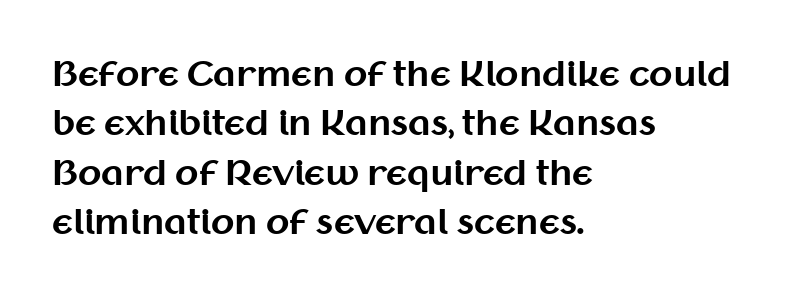
{"serif": "no", "italic": "no", "bold": "yes", "weight": "bold", "width": "normal", "stroke_contrast": "medium", "x_height": "medium", "monospaced": "no", "underline": "no", "align": "left", "line_spacing": "normal", "line_spacing_ratio": 1.45, "letter_spacing": "normal", "letter_spacing_em": 0.0, "glyph_px": 34}
